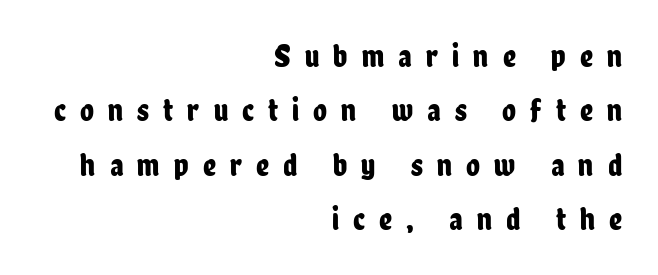
The image shows 32 px condensed sans-serif type, upright; set right-aligned, normal line spacing (1.7x), unusually wide letter spacing (+0.44 em), not underlined; low stroke contrast and a medium x-height.
